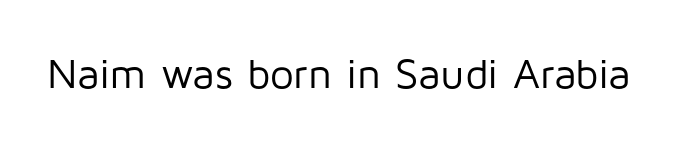
Q: Is the text bold? A: No.
Q: Is the text italic (slanted)? A: No, it is upright.
Q: Is the typeface a serif or a sans-serif typeface? A: Sans-serif.
Q: Is the text underlined? A: No.
Q: Is the spacing between letters normal or unusually wide? A: Normal.
Q: Width (condensed, normal, or wide)? A: Normal.
Q: Stroke contrast? A: Low.
Q: x-height? A: Medium.
Q: Monospaced? A: No.
